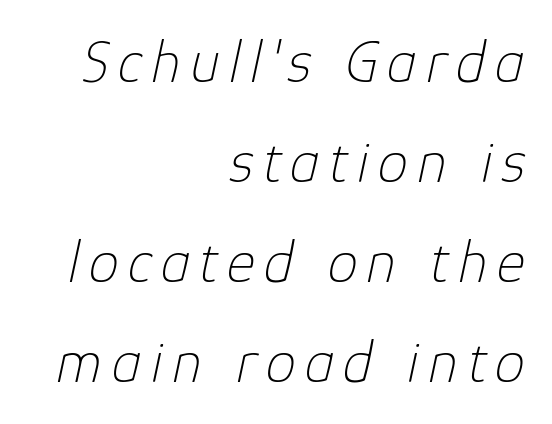
Does the copy run flush right? Yes — the right margin is perfectly even. Slanted lettering throughout. Underline: absent. Whoever set this chose a conventional vertical rhythm. Is this a fixed-width face? No — the glyphs have proportional, varying widths. The typesetting does not lean heavy: it is not bold.
